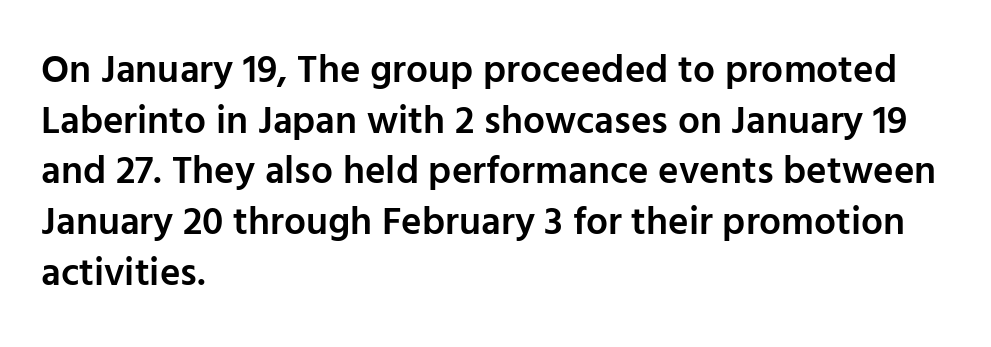
Q: Is the text bold? A: Semi-bold.
Q: Is the text italic (slanted)? A: No, it is upright.
Q: Is the typeface a serif or a sans-serif typeface? A: Sans-serif.
Q: Is the text underlined? A: No.
Q: How is the paragraph aligned? A: Left-aligned.
Q: Is the spacing between letters normal or unusually wide? A: Normal.
Q: Is the spacing between lines tight, normal or loose? A: Normal.
Q: Width (condensed, normal, or wide)? A: Normal.
Q: Stroke contrast? A: Low.
Q: x-height? A: Medium.
Q: Monospaced? A: No.
